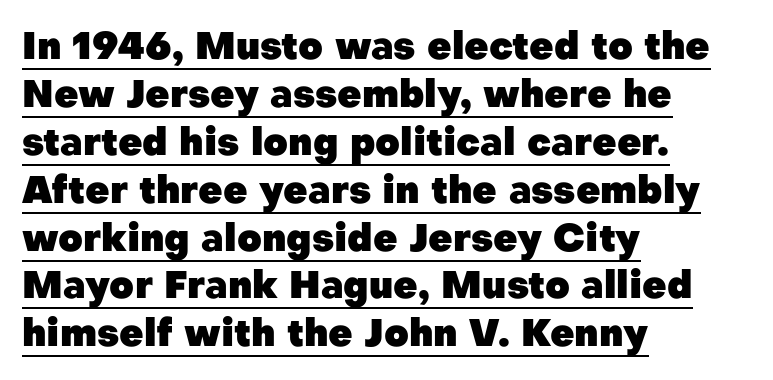
The image shows 38 px heavy sans-serif type, upright; set left-aligned, normal line spacing (1.26x), normal letter spacing, underlined; low stroke contrast and a medium x-height.
